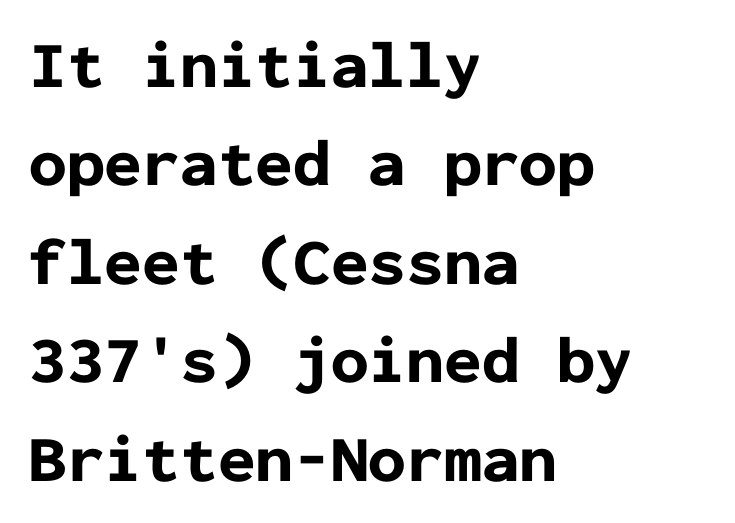
The image shows 67 px bold sans-serif type, upright, monospaced; set left-aligned, normal line spacing (1.47x), normal letter spacing, not underlined; low stroke contrast and a medium x-height.
